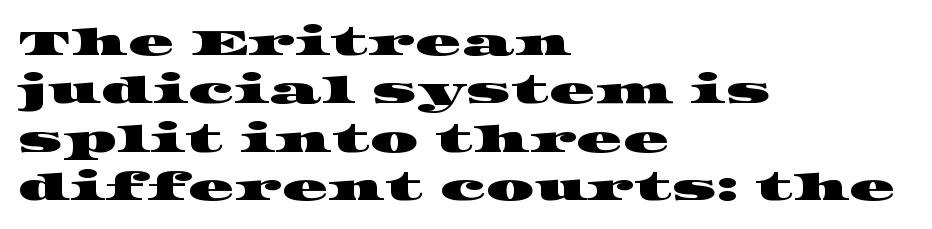
The image shows 38 px wide serif type; set left-aligned, normal line spacing (1.27x), normal letter spacing, not underlined; high stroke contrast and a large x-height.
